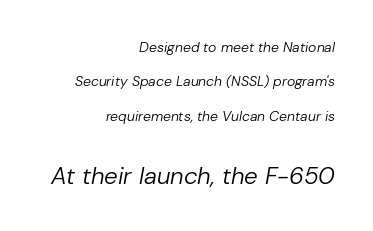
The image shows 24 px text type, italic (leaning right); set right-aligned, loose line spacing (2.45x), normal letter spacing, not underlined; the second (bottom) block is 1.71x larger.
